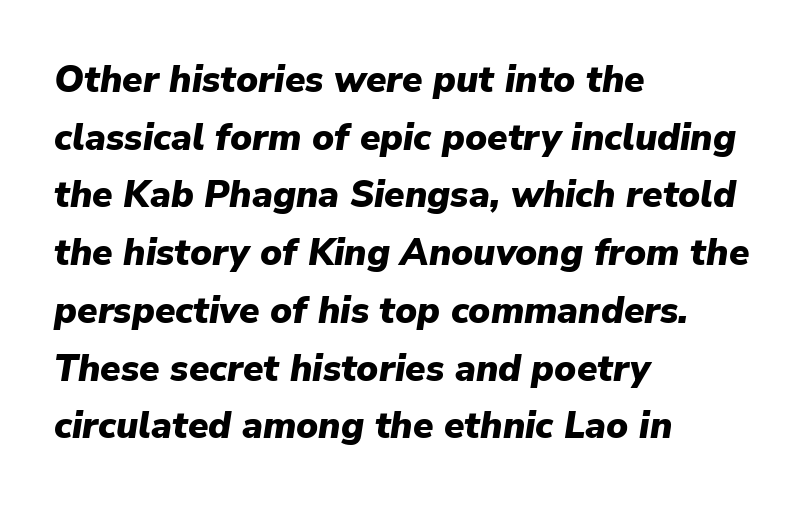
The image shows 37 px heavy type, italic (leaning right); set left-aligned, normal line spacing (1.56x), normal letter spacing, not underlined; low stroke contrast and a medium x-height.
